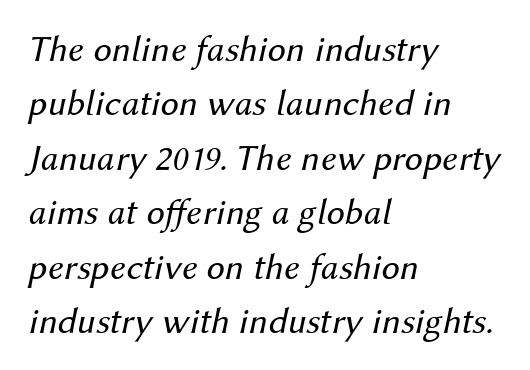
Q: Is the text bold? A: No.
Q: Is the text italic (slanted)? A: Yes, it leans right by about 12 degrees.
Q: Is the text underlined? A: No.
Q: How is the paragraph aligned? A: Left-aligned.
Q: Is the spacing between letters normal or unusually wide? A: Normal.
Q: Is the spacing between lines tight, normal or loose? A: Normal.
Q: Width (condensed, normal, or wide)? A: Normal.
Q: Stroke contrast? A: Medium.
Q: x-height? A: Medium.
Q: Monospaced? A: No.
